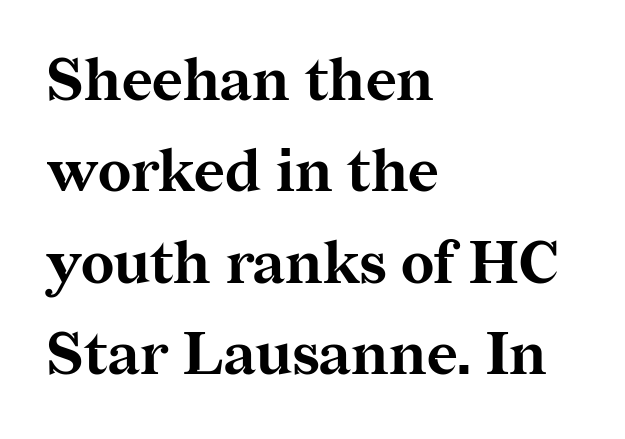
Q: Is the text bold? A: Yes.
Q: Is the text italic (slanted)? A: No, it is upright.
Q: Is the typeface a serif or a sans-serif typeface? A: Serif.
Q: Is the text underlined? A: No.
Q: How is the paragraph aligned? A: Left-aligned.
Q: Is the spacing between letters normal or unusually wide? A: Normal.
Q: Is the spacing between lines tight, normal or loose? A: Normal.
Q: Width (condensed, normal, or wide)? A: Normal.
Q: Stroke contrast? A: Medium.
Q: x-height? A: Medium.
Q: Monospaced? A: No.
